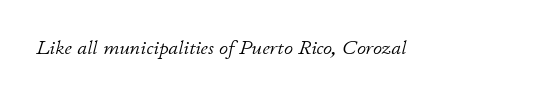
The image shows 20 px text type, italic (leaning right); set normal letter spacing, not underlined.
